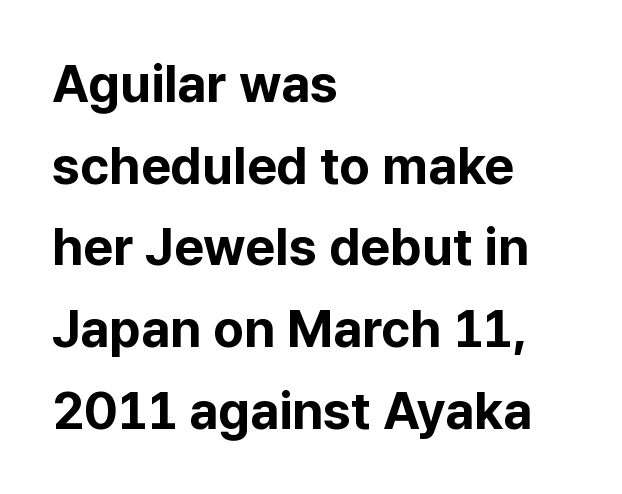
The image shows 52 px bold sans-serif type, upright; set left-aligned, normal line spacing (1.57x), normal letter spacing, not underlined; low stroke contrast and a medium x-height.
